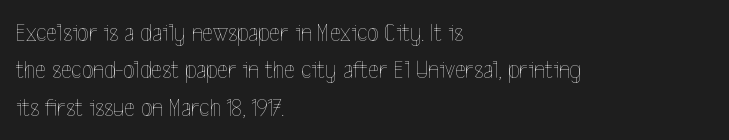
{"italic": "no", "bold": "no", "underline": "no", "align": "left", "line_spacing": "normal", "line_spacing_ratio": 1.44, "letter_spacing": "normal", "letter_spacing_em": 0.0, "glyph_px": 26}
